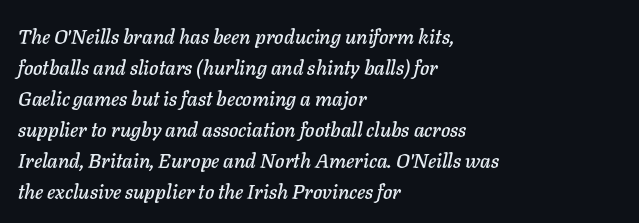
{"italic": "yes", "lean": "right", "slant_degrees": 11, "underline": "no", "align": "left", "line_spacing": "normal", "line_spacing_ratio": 1.55, "letter_spacing": "normal", "letter_spacing_em": 0.0, "glyph_px": 20}
